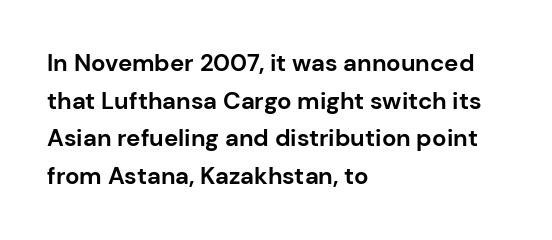
Heavy, bold letterforms. Quick note: underline off. The space between consecutive lines is moderate. This is roman type, the default non-slanted kind. The compositor pushed each line to the left boundary.
